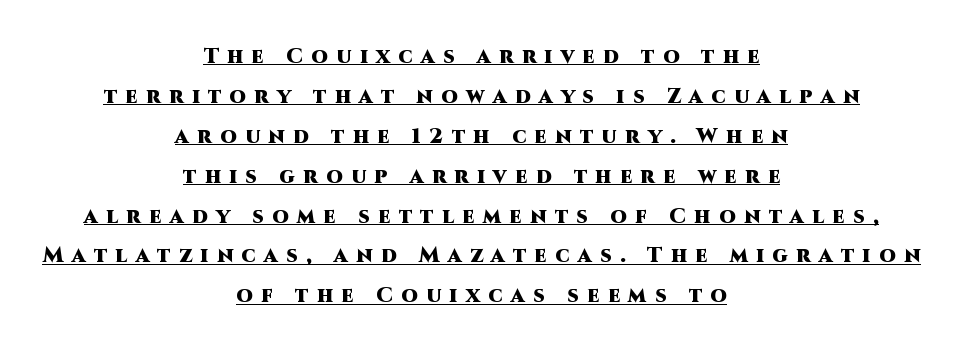
The image shows 21 px bold type, upright; set centered, loose line spacing (1.9x), unusually wide letter spacing (+0.41 em), underlined.
